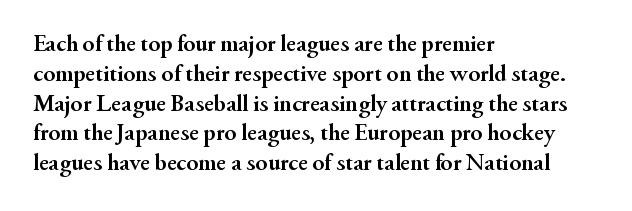
Q: Is the text bold? A: Yes.
Q: Is the text italic (slanted)? A: No, it is upright.
Q: Is the text underlined? A: No.
Q: How is the paragraph aligned? A: Left-aligned.
Q: Is the spacing between letters normal or unusually wide? A: Normal.
